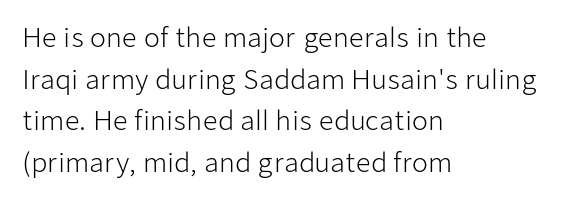
Rule under the text: the space is simply empty. One-word summary of the alignment: left. Stroke thickness stays within the range of a standard reading face or lighter. Rows of type keep a routine distance in the vertical direction. Ascenders rise straight up at ninety degrees. The tracking reads as untouched default to a designer's eye.
